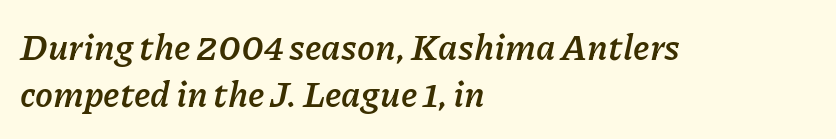
Q: Is the text bold? A: Yes.
Q: Is the text italic (slanted)? A: Yes, it leans right by about 11 degrees.
Q: Is the text underlined? A: No.
Q: How is the paragraph aligned? A: Left-aligned.
Q: Is the spacing between letters normal or unusually wide? A: Normal.
Q: Is the spacing between lines tight, normal or loose? A: Normal.
Q: Width (condensed, normal, or wide)? A: Normal.
Q: Stroke contrast? A: Low.
Q: x-height? A: Medium.
Q: Monospaced? A: No.
